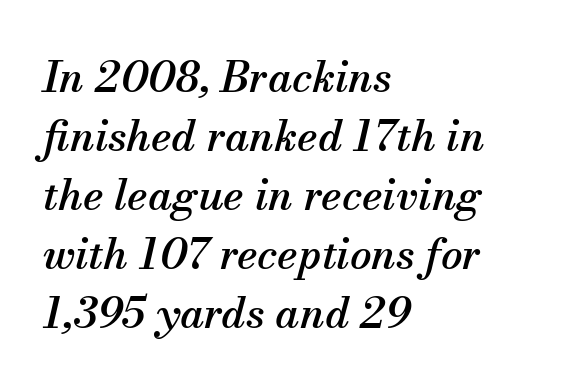
Has an underline been added? It has not. Note the varied advance widths — an 'i' is clearly narrower than an 'm'. A student would call this left alignment; a typographer would say flush left, rag right. A normal amount of white space separates one row of letters from the next. You can tell it's italic because the verticals aren't actually vertical.
